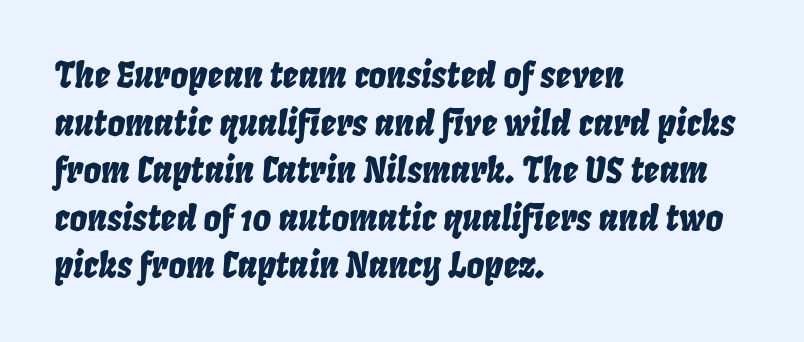
The image shows 35 px condensed type, italic (leaning right); set left-aligned, normal line spacing (1.36x), normal letter spacing, not underlined; low stroke contrast and a large x-height.
